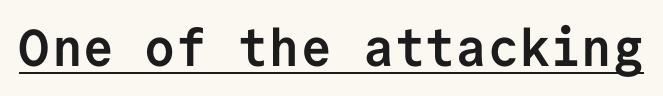
{"serif": "no", "italic": "no", "bold": "yes", "weight": "semibold", "width": "normal", "stroke_contrast": "low", "x_height": "medium", "monospaced": "yes", "underline": "yes", "letter_spacing": "normal", "letter_spacing_em": 0.0, "glyph_px": 52}
